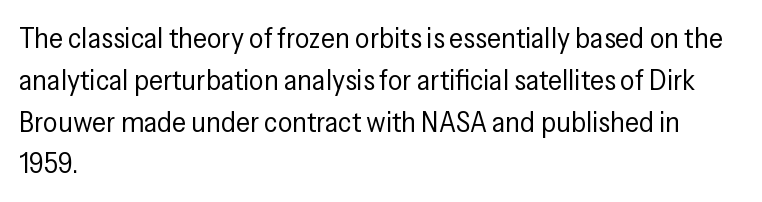
{"serif": "no", "italic": "no", "bold": "no", "weight": "regular", "width": "condensed", "stroke_contrast": "low", "x_height": "medium", "monospaced": "no", "underline": "no", "align": "left", "line_spacing": "normal", "line_spacing_ratio": 1.44, "letter_spacing": "normal", "letter_spacing_em": 0.0, "glyph_px": 29}
